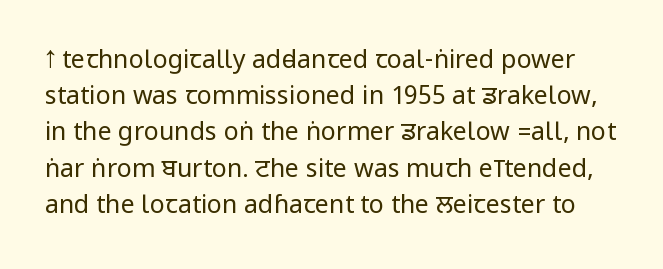
Q: Is the text bold? A: No.
Q: Is the text italic (slanted)? A: No, it is upright.
Q: Is the text underlined? A: No.
Q: Is the spacing between letters normal or unusually wide? A: Normal.
Q: Is the spacing between lines tight, normal or loose? A: Normal.
